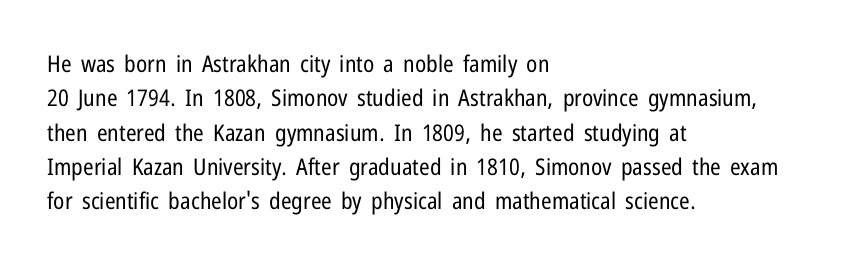
The vertical gap from one line to the next is medium. These lines were composed using upright roman letters. Horizontal alignment here is leftward, the default for most running prose. The gaps between neighbouring characters are ordinary and unremarkable. Weight: regular or lighter.
